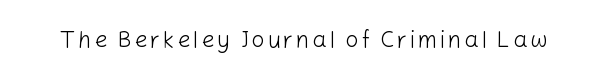
{"italic": "no", "bold": "no", "underline": "no", "glyph_px": 23}
